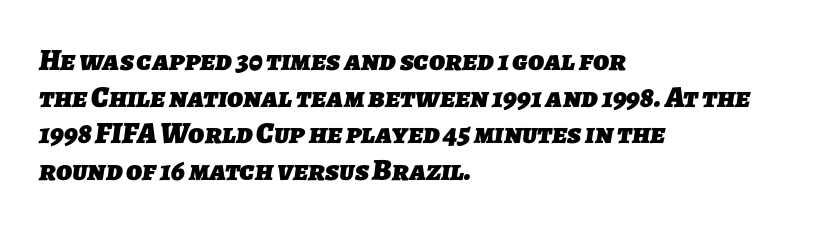
Q: Is the text bold? A: Yes.
Q: Is the typeface a serif or a sans-serif typeface? A: Sans-serif.
Q: Is the text underlined? A: No.
Q: How is the paragraph aligned? A: Left-aligned.
Q: Is the spacing between letters normal or unusually wide? A: Normal.
Q: Width (condensed, normal, or wide)? A: Normal.
Q: Stroke contrast? A: Low.
Q: x-height? A: Medium.
Q: Monospaced? A: No.
